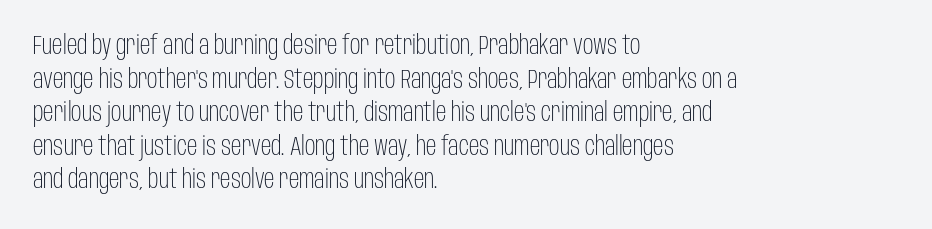
The image shows 26 px text type, upright; set left-aligned, normal line spacing (1.29x), normal letter spacing, not underlined.
